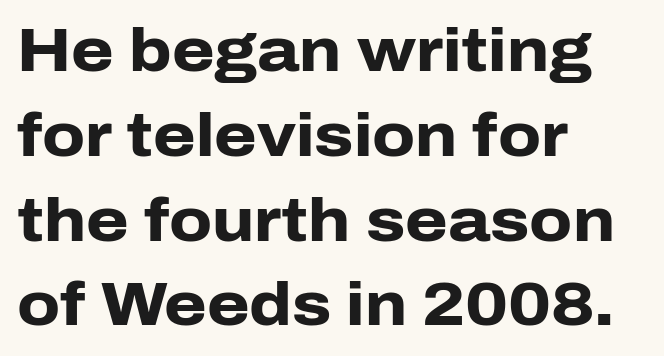
The image shows 61 px heavy sans-serif type, upright; set left-aligned, normal line spacing (1.39x), normal letter spacing, not underlined; low stroke contrast and a medium x-height.
